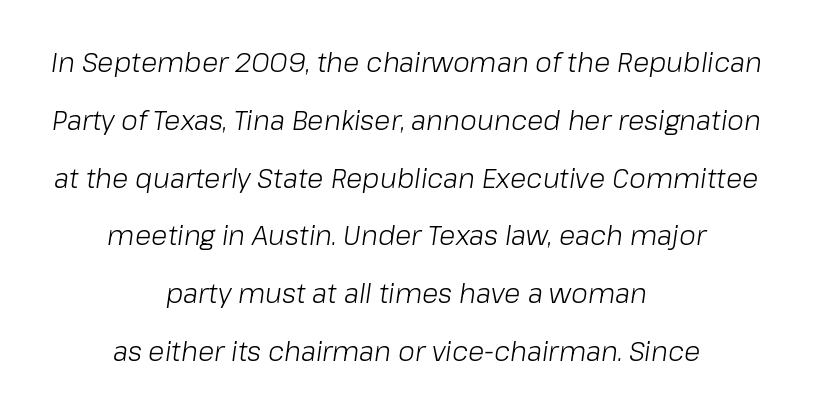
Descenders hang freely into open space. Every row of glyphs is offset so its center matches the block's center. In terms of posture, this sample is oblique. Standard letterfit; no display-style spreading of the glyphs. The block of text is sparse from top to bottom, with ample space between rows. Caption: face not bold, strokes unweighted.
